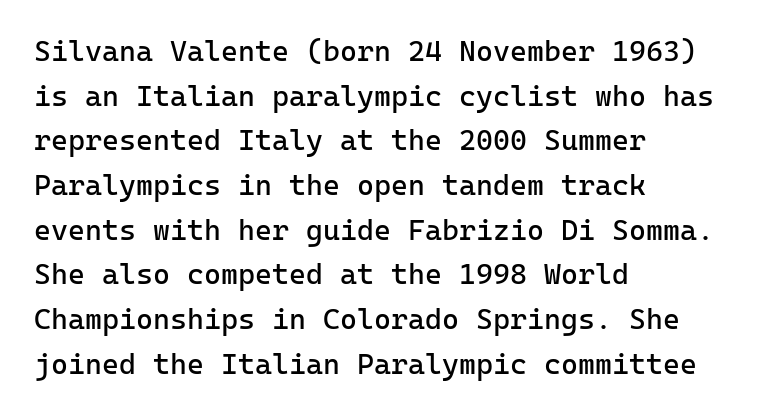
Letters rest on an invisible, unmarked baseline. Ascenders rise straight up at ninety degrees. The typeface has the unassuming heft of standard copy or less. Honestly, the row spacing looks completely unremarkable. In CSS terms this would be text-align: left.
